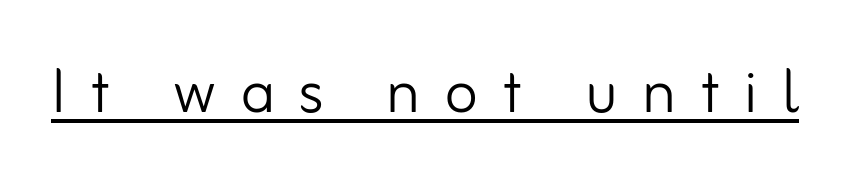
The image shows 78 px light sans-serif type, upright; set unusually wide letter spacing (+0.31 em), underlined; low stroke contrast and a small x-height.
